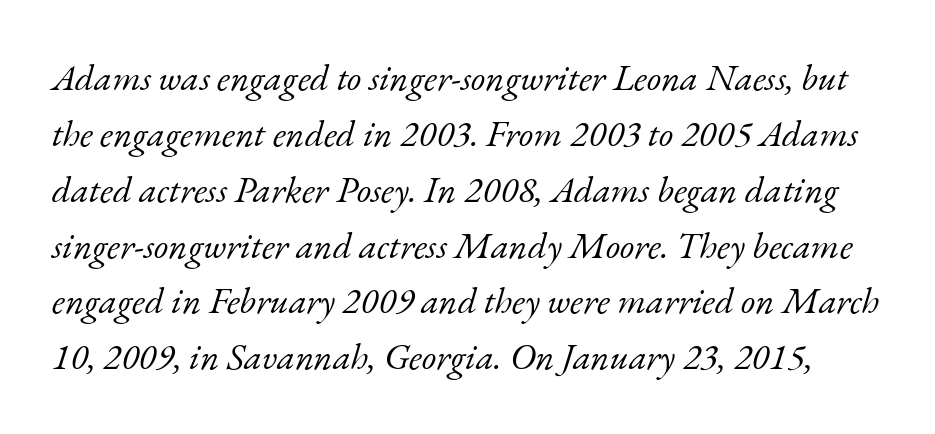
{"serif": "yes", "italic": "yes", "lean": "right", "slant_degrees": 17, "bold": "no", "weight": "light", "width": "normal", "stroke_contrast": "low", "x_height": "small", "monospaced": "no", "underline": "no", "line_spacing": "normal", "line_spacing_ratio": 1.51, "letter_spacing": "normal", "letter_spacing_em": 0.0, "glyph_px": 37}
